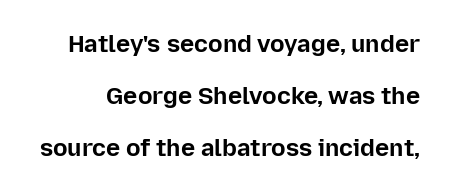
Q: Is the text bold? A: Yes.
Q: Is the text italic (slanted)? A: No, it is upright.
Q: Is the text underlined? A: No.
Q: Is the spacing between letters normal or unusually wide? A: Normal.
Q: Is the spacing between lines tight, normal or loose? A: Loose.
